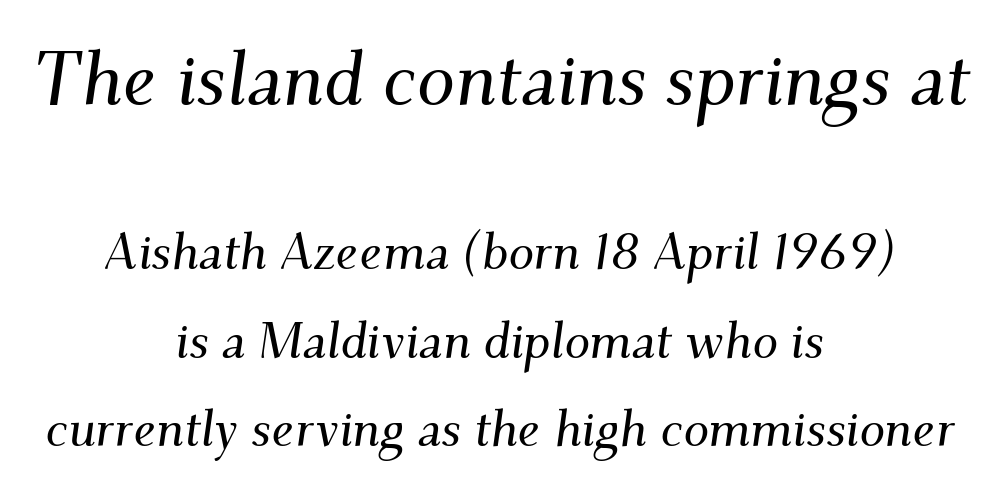
Is the type slanted? Yes — the strokes lean at a clear angle. Regarding serifs, this sample has them. Varying glyph widths throughout — classic text-font behaviour. Is the letter spacing exaggerated? No — it looks like the ordinary default. Quick note: underline off.
